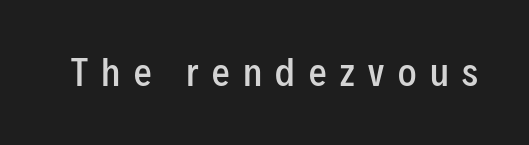
Q: Is the text bold? A: Semi-bold.
Q: Is the text italic (slanted)? A: No, it is upright.
Q: Is the typeface a serif or a sans-serif typeface? A: Sans-serif.
Q: Is the text underlined? A: No.
Q: Is the spacing between letters normal or unusually wide? A: Unusually wide.
Q: Width (condensed, normal, or wide)? A: Condensed.
Q: Stroke contrast? A: Low.
Q: x-height? A: Medium.
Q: Monospaced? A: No.
